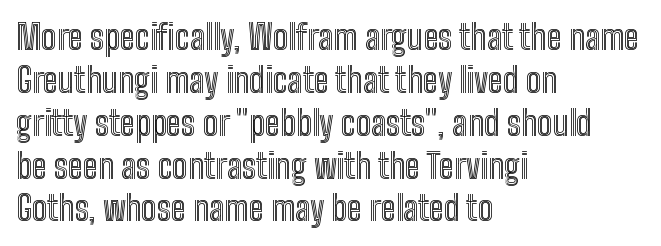
{"italic": "no", "width": "condensed", "x_height": "medium", "monospaced": "no", "underline": "no", "align": "left", "line_spacing": "normal", "line_spacing_ratio": 1.26, "letter_spacing": "normal", "letter_spacing_em": 0.0, "glyph_px": 34}
